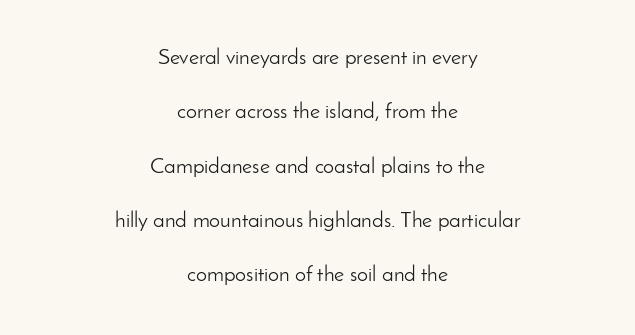
Each new line begins a long way beneath the previous one. Every row of glyphs is offset so its center matches the block's center. Between one letter and the next there's only the usual sliver of space. Italic: no, the glyphs are upright roman. Unmarked baselines from the first word to the last. Weight: regular or lighter.
